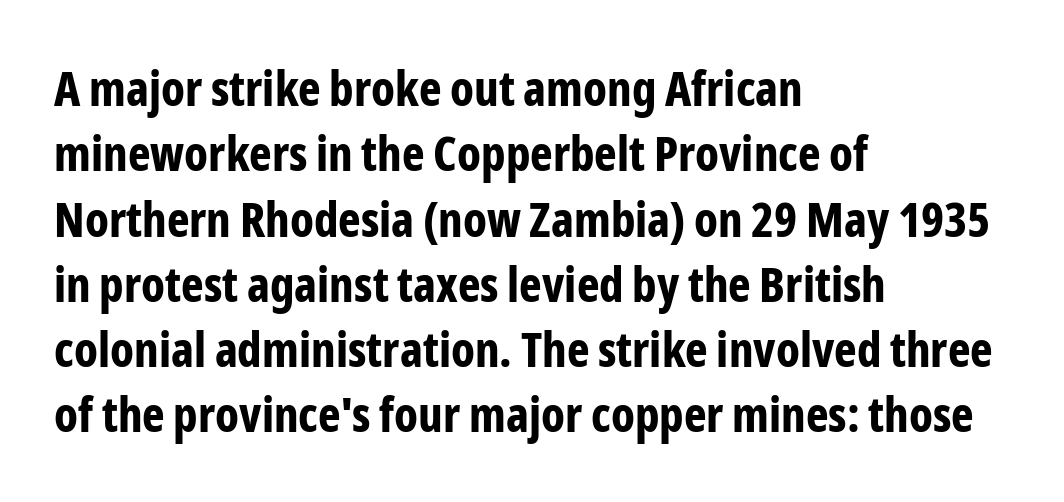
The image shows 48 px bold, condensed sans-serif type, upright; set left-aligned, normal line spacing (1.36x), normal letter spacing, not underlined; low stroke contrast and a medium x-height.
